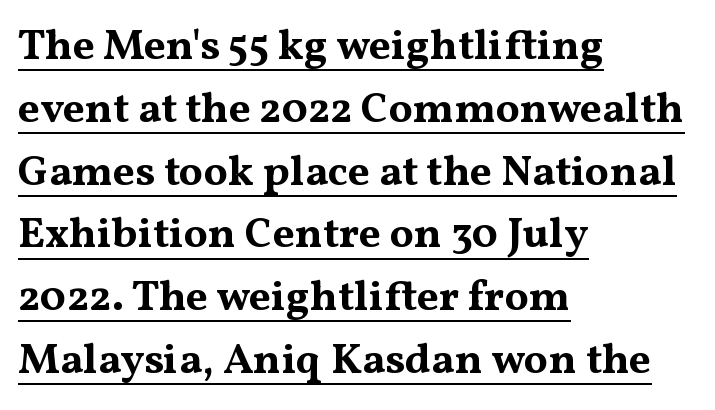
The rendering anchors every line to the left-hand side. Does extra space separate the letters? No, they use regular spacing. Note the varied advance widths — an 'i' is clearly narrower than an 'm'. The leading is moderate, giving the passage an even texture.
